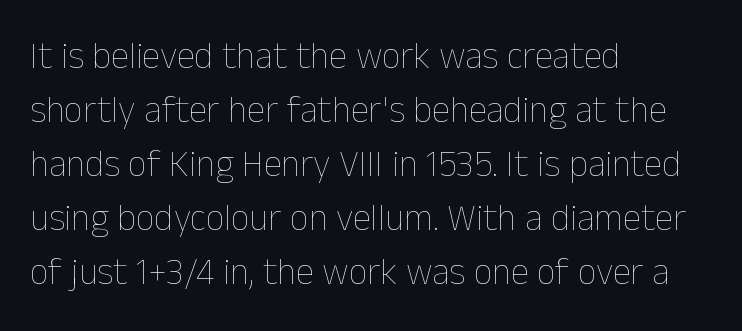
{"italic": "no", "bold": "no", "weight": "thin", "width": "normal", "stroke_contrast": "low", "x_height": "medium", "monospaced": "no", "underline": "no", "align": "left", "line_spacing": "normal", "line_spacing_ratio": 1.46, "letter_spacing": "normal", "letter_spacing_em": 0.0, "glyph_px": 37}
